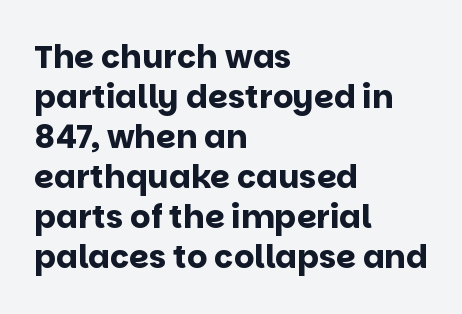
The image shows 32 px bold sans-serif type, upright; set left-aligned, normal line spacing (1.25x), normal letter spacing, not underlined; low stroke contrast and a large x-height.
